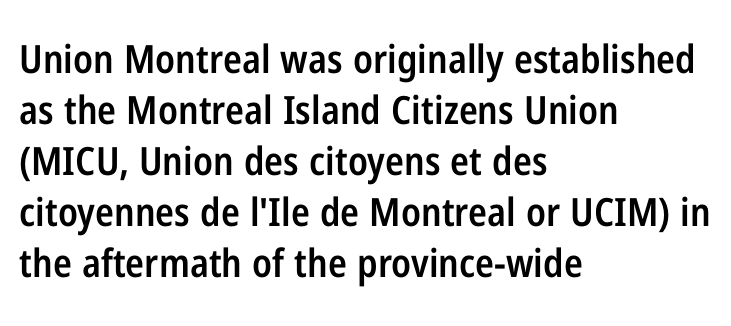
Q: Is the text bold? A: Semi-bold.
Q: Is the text italic (slanted)? A: No, it is upright.
Q: Is the typeface a serif or a sans-serif typeface? A: Sans-serif.
Q: Is the text underlined? A: No.
Q: How is the paragraph aligned? A: Left-aligned.
Q: Is the spacing between letters normal or unusually wide? A: Normal.
Q: Is the spacing between lines tight, normal or loose? A: Normal.
Q: Width (condensed, normal, or wide)? A: Condensed.
Q: Stroke contrast? A: Low.
Q: x-height? A: Medium.
Q: Monospaced? A: No.
